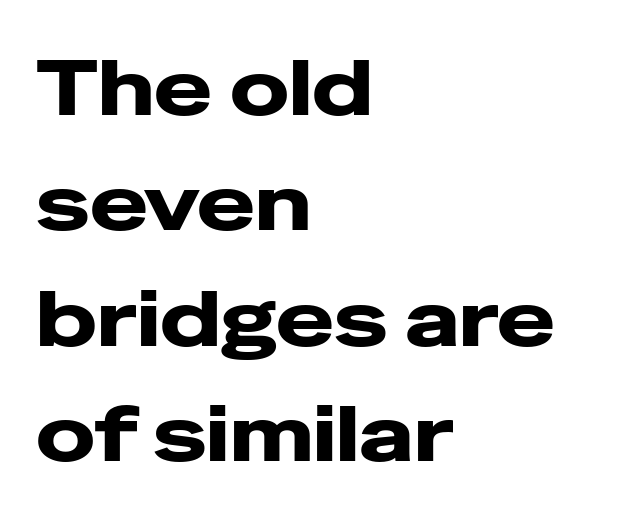
The image shows 78 px heavy, wide sans-serif type, upright; set left-aligned, normal line spacing (1.48x), normal letter spacing, not underlined; low stroke contrast and a medium x-height.
